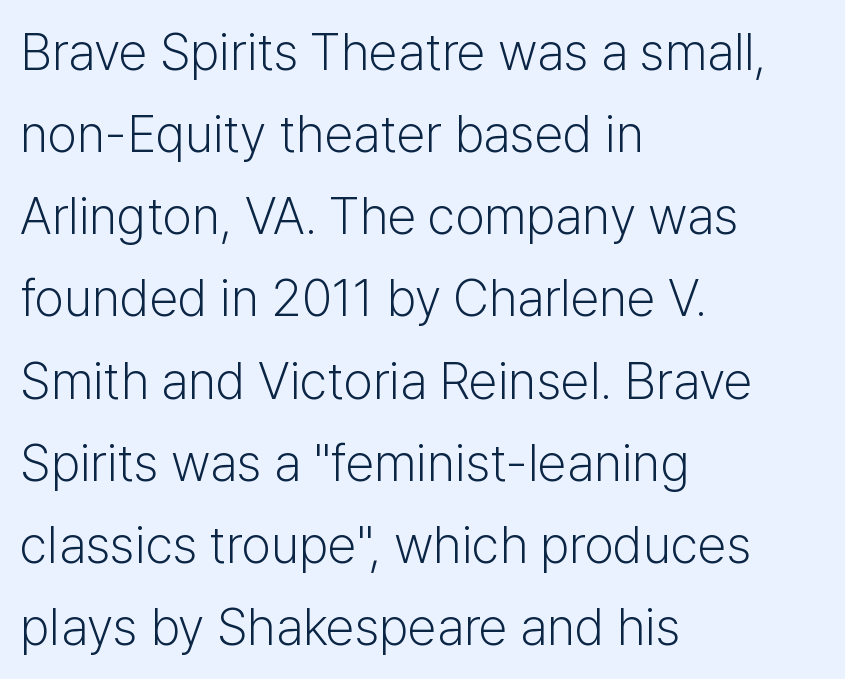
Q: Is the text bold? A: No.
Q: Is the text italic (slanted)? A: No, it is upright.
Q: Is the typeface a serif or a sans-serif typeface? A: Sans-serif.
Q: Is the text underlined? A: No.
Q: How is the paragraph aligned? A: Left-aligned.
Q: Is the spacing between letters normal or unusually wide? A: Normal.
Q: Is the spacing between lines tight, normal or loose? A: Normal.
Q: Width (condensed, normal, or wide)? A: Normal.
Q: Stroke contrast? A: Low.
Q: x-height? A: Medium.
Q: Monospaced? A: No.
